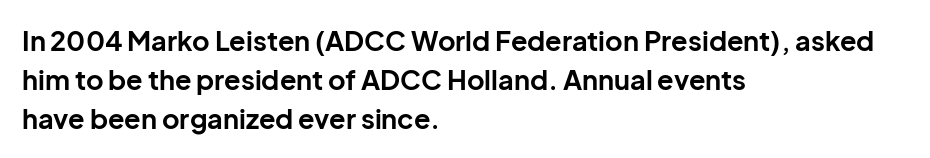
{"italic": "no", "bold": "yes", "underline": "no", "align": "left", "line_spacing": "normal", "line_spacing_ratio": 1.45, "letter_spacing": "normal", "letter_spacing_em": 0.0, "glyph_px": 27}
